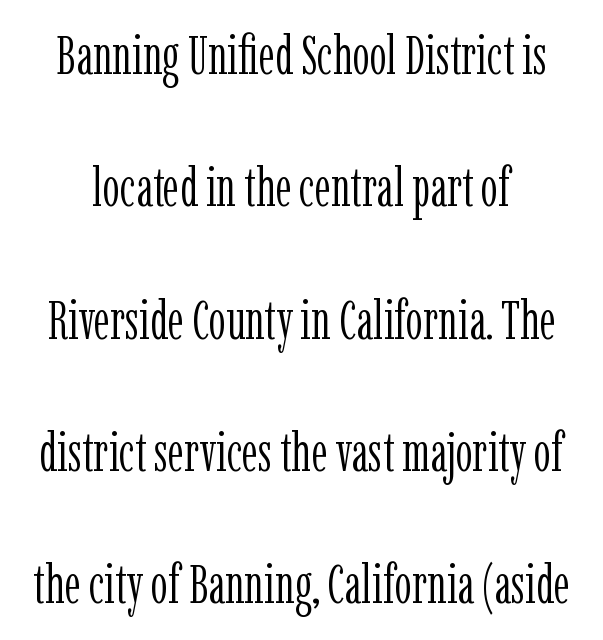
What's the leading like? Stretched, with rows far apart. Unlike a clean sans, this face finishes its strokes with serifs. Bold? No — there's no thickening of the strokes. The letters advance in unequal steps, a hallmark of proportional type. Underline: absent.
